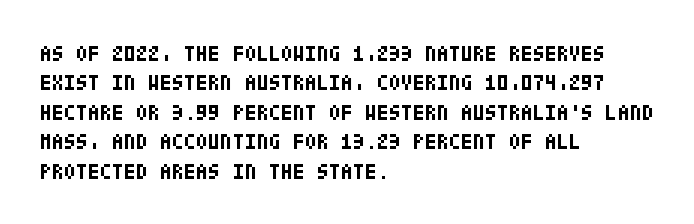
{"italic": "no", "bold": "yes", "underline": "no", "align": "left", "line_spacing": "normal", "line_spacing_ratio": 1.34, "letter_spacing": "normal", "letter_spacing_em": 0.0, "glyph_px": 22}
